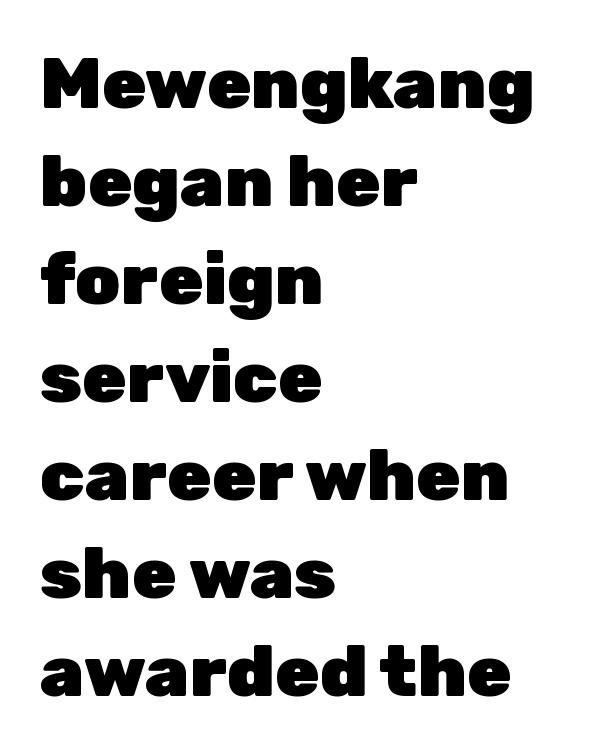
{"serif": "no", "italic": "no", "bold": "yes", "weight": "heavy", "width": "normal", "stroke_contrast": "low", "x_height": "medium", "monospaced": "no", "underline": "no", "align": "left", "line_spacing": "normal", "line_spacing_ratio": 1.36, "letter_spacing": "normal", "letter_spacing_em": 0.0, "glyph_px": 72}
